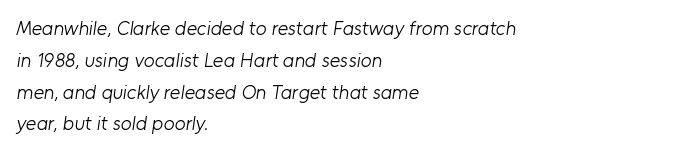
The image shows 20 px text type; set left-aligned, normal line spacing (1.59x), normal letter spacing, not underlined.
